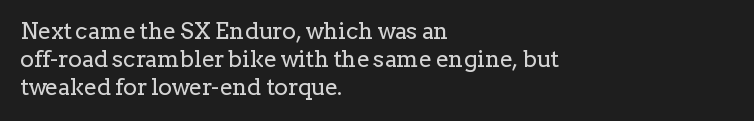
{"italic": "no", "bold": "no", "underline": "no", "align": "left", "line_spacing_ratio": 1.21, "letter_spacing": "normal", "letter_spacing_em": 0.0, "glyph_px": 23}
